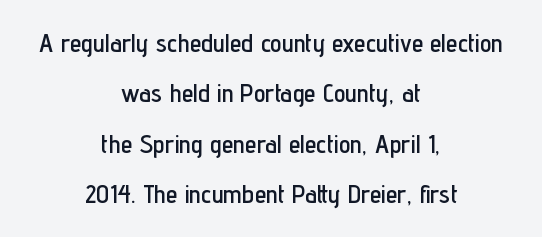
{"italic": "no", "underline": "no", "align": "center", "line_spacing": "loose", "line_spacing_ratio": 1.94, "letter_spacing": "normal", "letter_spacing_em": 0.0, "glyph_px": 26}
